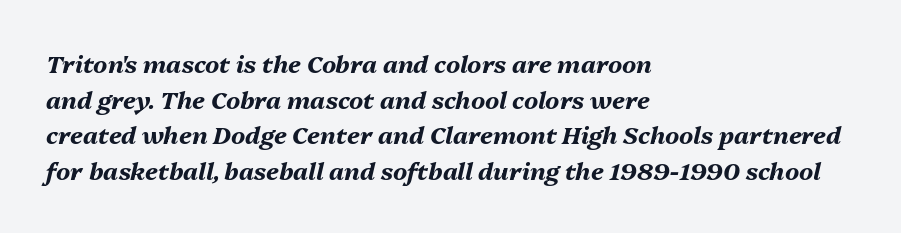
Baseline-to-baseline distance is the conventional proportion of letter height. The characters look thick and weighty, a clear bold. Posture: slanted. The words here are not underlined. Reading down the block, your eye returns to a fixed left position each line.
